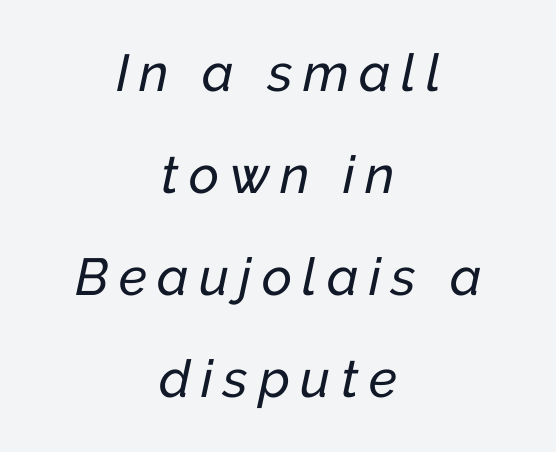
Q: Is the text italic (slanted)? A: Yes, it leans right by about 12 degrees.
Q: Is the text underlined? A: No.
Q: How is the paragraph aligned? A: Centered.
Q: Is the spacing between letters normal or unusually wide? A: Unusually wide.
Q: Is the spacing between lines tight, normal or loose? A: Loose.
Q: Width (condensed, normal, or wide)? A: Normal.
Q: Stroke contrast? A: Low.
Q: x-height? A: Medium.
Q: Monospaced? A: No.
